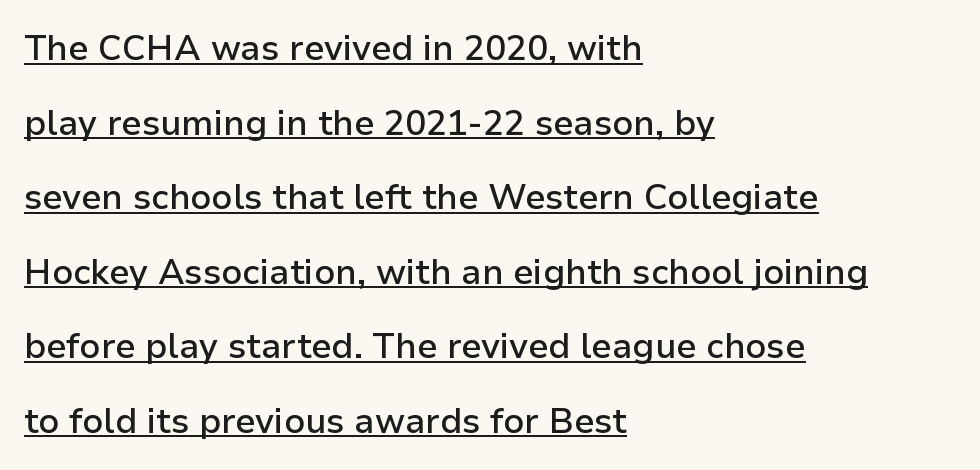
Strokes here are thickened, but only to semibold level. Reading down the column, the eye jumps a long way to each next line. The rendering uses natural spacing where letterforms have individual widths. The letters carry no serifs — their stems end cleanly without finishing strokes. The specimen reads as upright at a glance.
